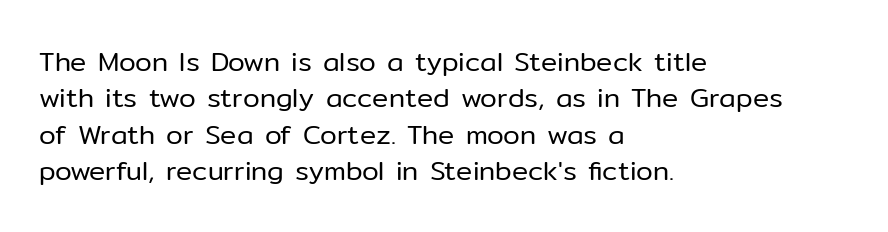
Q: Is the text bold? A: No.
Q: Is the text italic (slanted)? A: No, it is upright.
Q: Is the text underlined? A: No.
Q: How is the paragraph aligned? A: Left-aligned.
Q: Is the spacing between letters normal or unusually wide? A: Normal.
Q: Is the spacing between lines tight, normal or loose? A: Normal.
